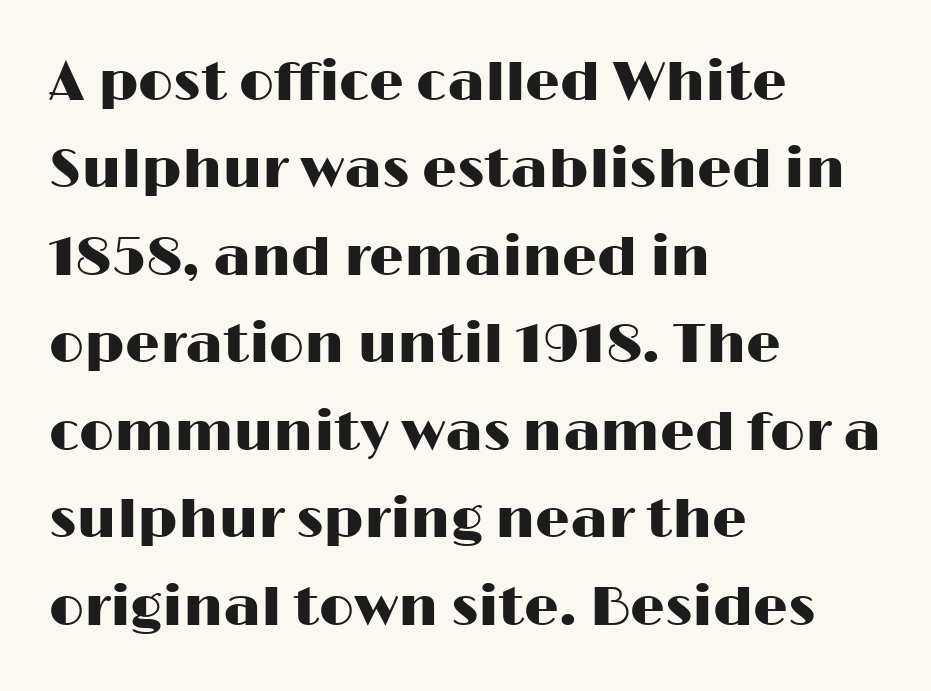
The image shows 55 px wide sans-serif type, upright; set left-aligned, normal line spacing (1.59x), normal letter spacing, not underlined; high stroke contrast and a medium x-height.
